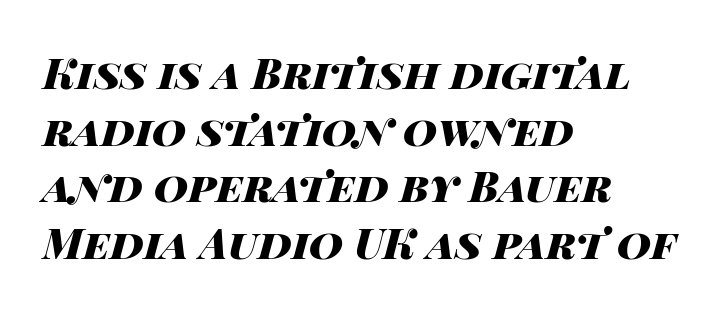
Q: Is the text bold? A: Yes.
Q: Is the text italic (slanted)? A: Yes, it leans right by about 14 degrees.
Q: Is the text underlined? A: No.
Q: How is the paragraph aligned? A: Left-aligned.
Q: Is the spacing between letters normal or unusually wide? A: Normal.
Q: Is the spacing between lines tight, normal or loose? A: Normal.
Q: Width (condensed, normal, or wide)? A: Wide.
Q: Stroke contrast? A: High.
Q: x-height? A: Large.
Q: Monospaced? A: No.
